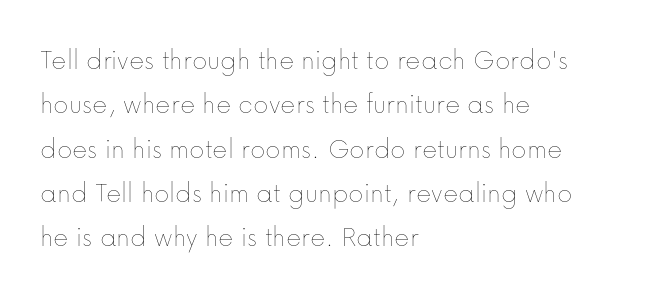
{"italic": "no", "bold": "no", "weight": "thin", "width": "normal", "stroke_contrast": "low", "x_height": "medium", "monospaced": "no", "underline": "no", "align": "left", "line_spacing": "normal", "line_spacing_ratio": 1.53, "letter_spacing": "normal", "letter_spacing_em": 0.0, "glyph_px": 29}
